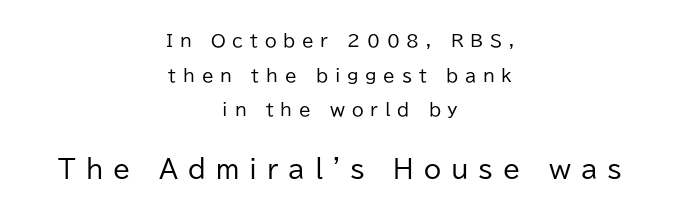
Q: Is the text bold? A: No.
Q: Is the text italic (slanted)? A: No, it is upright.
Q: Is the text underlined? A: No.
Q: How is the paragraph aligned? A: Centered.
Q: Is the spacing between letters normal or unusually wide? A: Unusually wide.
Q: Is the spacing between lines tight, normal or loose? A: Loose.
Q: Which block of text is set in a larger size, the first (top) or the second (bottom)? A: The second (bottom) one.
